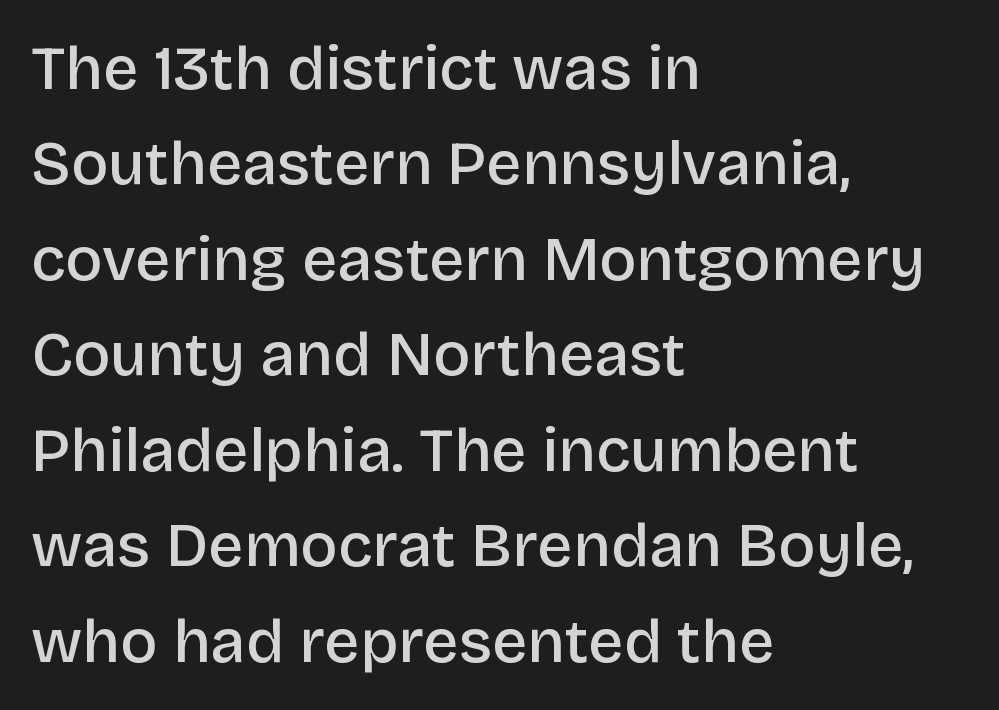
The image shows 62 px semibold sans-serif type, upright; set left-aligned, normal line spacing (1.54x), normal letter spacing, not underlined; low stroke contrast and a large x-height.
